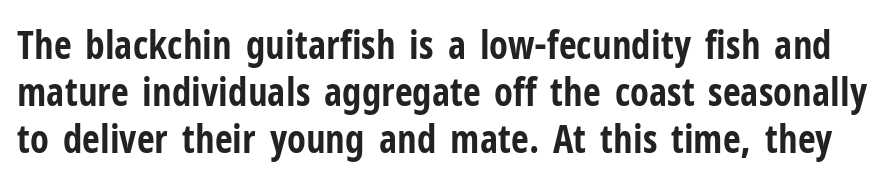
Q: Is the text bold? A: Yes.
Q: Is the text italic (slanted)? A: No, it is upright.
Q: Is the typeface a serif or a sans-serif typeface? A: Sans-serif.
Q: Is the text underlined? A: No.
Q: Is the spacing between letters normal or unusually wide? A: Normal.
Q: Width (condensed, normal, or wide)? A: Condensed.
Q: Stroke contrast? A: Low.
Q: x-height? A: Medium.
Q: Monospaced? A: No.
